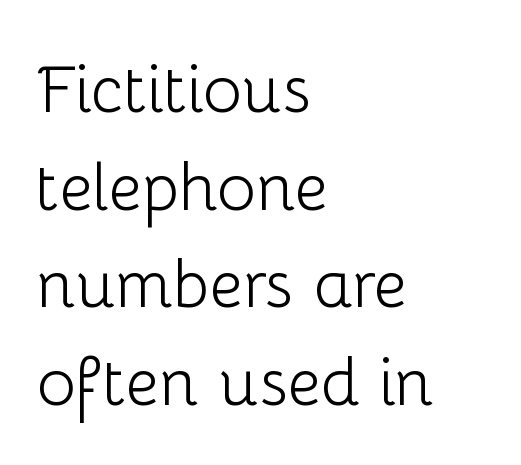
{"serif": "no", "italic": "no", "bold": "no", "weight": "light", "width": "normal", "stroke_contrast": "low", "x_height": "medium", "monospaced": "no", "underline": "no", "align": "left", "line_spacing": "normal", "line_spacing_ratio": 1.48, "letter_spacing": "normal", "letter_spacing_em": 0.0, "glyph_px": 66}
